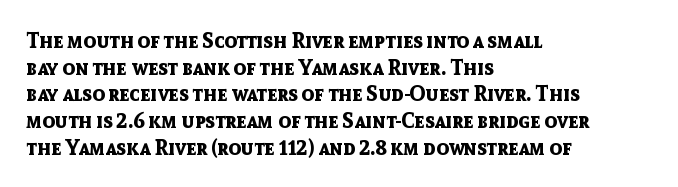
{"italic": "no", "bold": "yes", "underline": "no", "align": "left", "line_spacing": "normal", "line_spacing_ratio": 1.27, "letter_spacing": "normal", "letter_spacing_em": 0.0, "glyph_px": 21}
